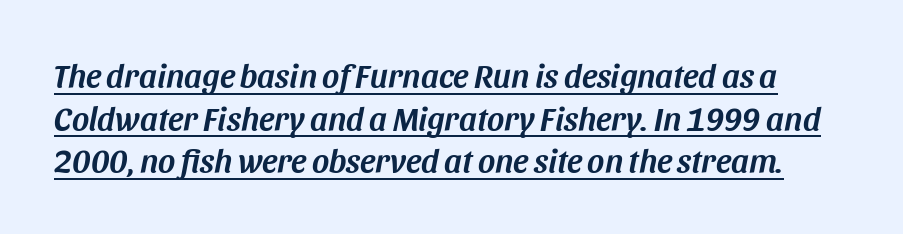
The image shows 33 px text type, italic (leaning right); set normal line spacing (1.29x), normal letter spacing, underlined; medium stroke contrast and a large x-height.
